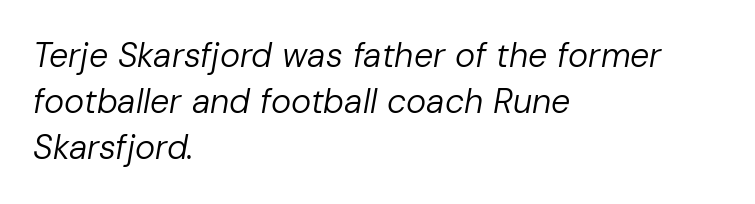
Q: Is the text bold? A: No.
Q: Is the text italic (slanted)? A: Yes, it leans right by about 10 degrees.
Q: Is the text underlined? A: No.
Q: How is the paragraph aligned? A: Left-aligned.
Q: Is the spacing between letters normal or unusually wide? A: Normal.
Q: Is the spacing between lines tight, normal or loose? A: Normal.
Q: Width (condensed, normal, or wide)? A: Normal.
Q: Stroke contrast? A: Low.
Q: x-height? A: Medium.
Q: Monospaced? A: No.
